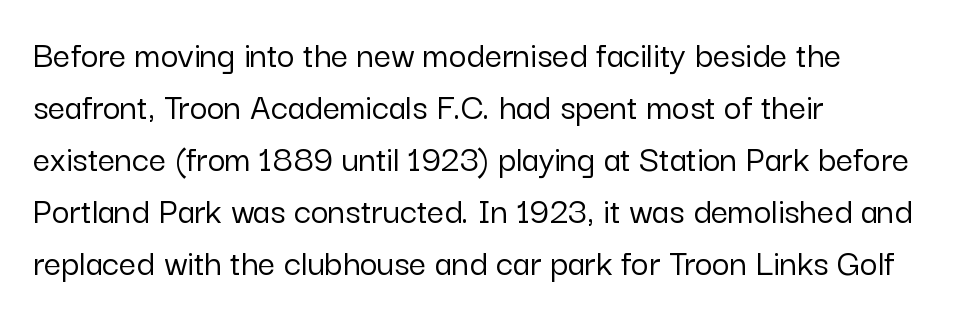
Q: Is the text italic (slanted)? A: No, it is upright.
Q: Is the typeface a serif or a sans-serif typeface? A: Sans-serif.
Q: Is the text underlined? A: No.
Q: How is the paragraph aligned? A: Left-aligned.
Q: Is the spacing between letters normal or unusually wide? A: Normal.
Q: Is the spacing between lines tight, normal or loose? A: Normal.
Q: Width (condensed, normal, or wide)? A: Normal.
Q: Stroke contrast? A: Low.
Q: x-height? A: Medium.
Q: Monospaced? A: No.
